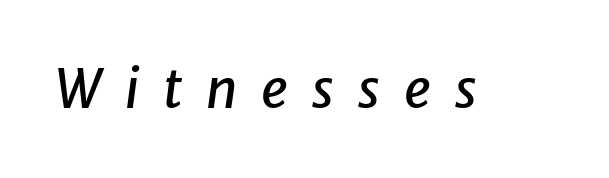
Q: Is the text italic (slanted)? A: Yes, it leans right by about 8 degrees.
Q: Is the text underlined? A: No.
Q: Is the spacing between letters normal or unusually wide? A: Unusually wide.
Q: Width (condensed, normal, or wide)? A: Normal.
Q: Stroke contrast? A: Low.
Q: x-height? A: Medium.
Q: Monospaced? A: No.
